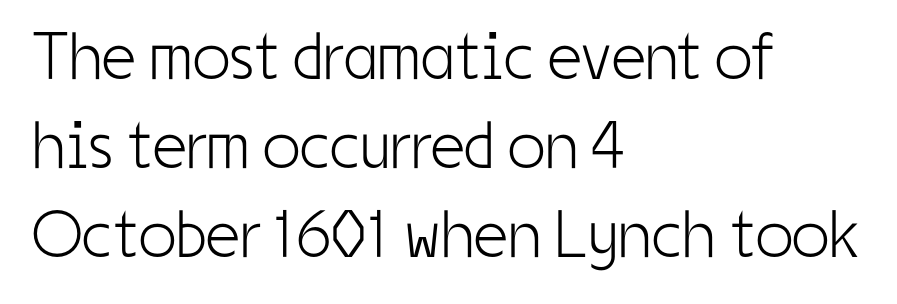
A roman cut, with each character standing at attention. A typesetter would call this zero additional tracking. Is this a sans? Yes — the strokes have no serifs. The passage shown is typed in a proportional face where columns would drift. Ink coverage per letter is moderate at most.
